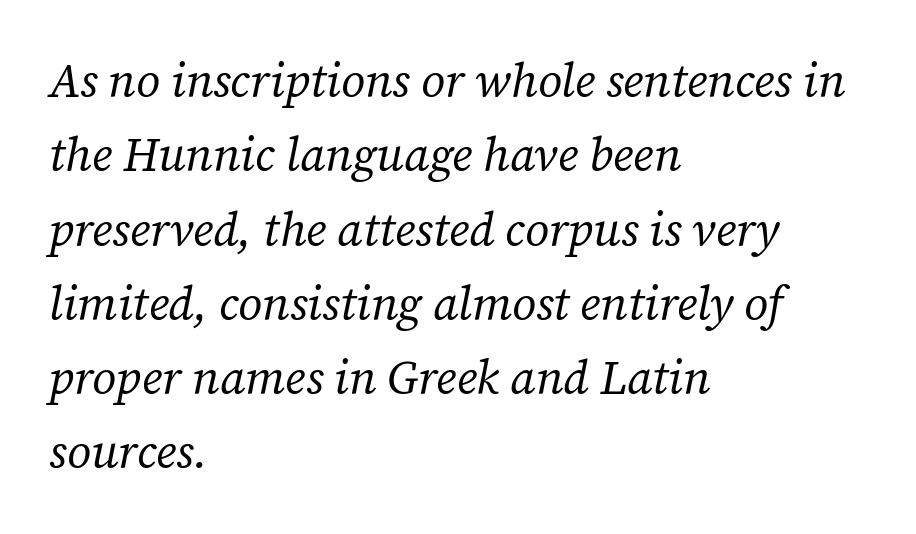
The vertical gap from one line to the next is medium. Check under the words: just untouched page. Serifs: yes, visible at the terminals of the letterforms. Would a proofreader flag this as italicized? Yes. One-word summary of the alignment: left.
